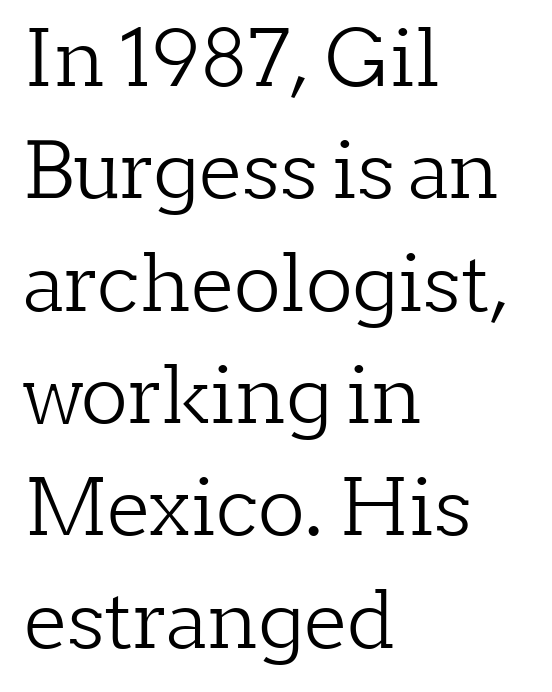
Q: Is the text bold? A: No.
Q: Is the text italic (slanted)? A: No, it is upright.
Q: Is the typeface a serif or a sans-serif typeface? A: Serif.
Q: Is the text underlined? A: No.
Q: How is the paragraph aligned? A: Left-aligned.
Q: Is the spacing between letters normal or unusually wide? A: Normal.
Q: Is the spacing between lines tight, normal or loose? A: Normal.
Q: Width (condensed, normal, or wide)? A: Normal.
Q: Stroke contrast? A: Low.
Q: x-height? A: Medium.
Q: Monospaced? A: No.
